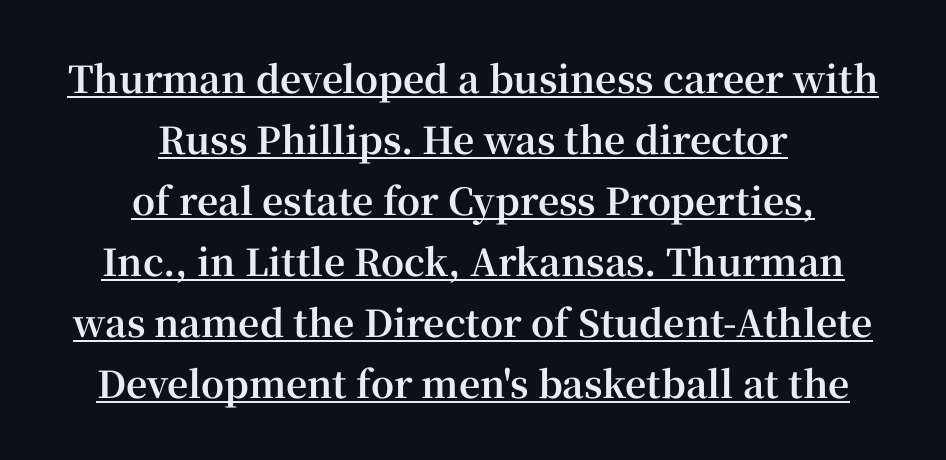
{"serif": "yes", "italic": "no", "bold": "yes", "weight": "bold", "width": "normal", "stroke_contrast": "high", "x_height": "medium", "monospaced": "no", "underline": "yes", "align": "center", "line_spacing": "normal", "line_spacing_ratio": 1.65, "letter_spacing": "normal", "letter_spacing_em": 0.0, "glyph_px": 37}
